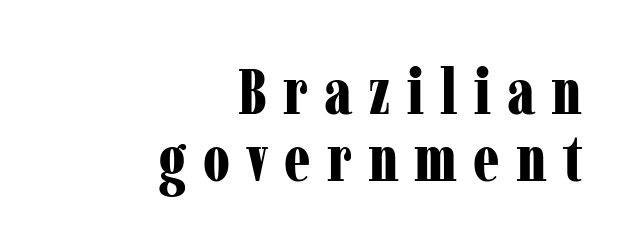
Q: Is the text bold? A: Yes.
Q: Is the text italic (slanted)? A: No, it is upright.
Q: Is the typeface a serif or a sans-serif typeface? A: Serif.
Q: Is the text underlined? A: No.
Q: How is the paragraph aligned? A: Right-aligned.
Q: Is the spacing between letters normal or unusually wide? A: Unusually wide.
Q: Is the spacing between lines tight, normal or loose? A: Tight.
Q: Width (condensed, normal, or wide)? A: Condensed.
Q: Stroke contrast? A: Low.
Q: x-height? A: Medium.
Q: Monospaced? A: No.
